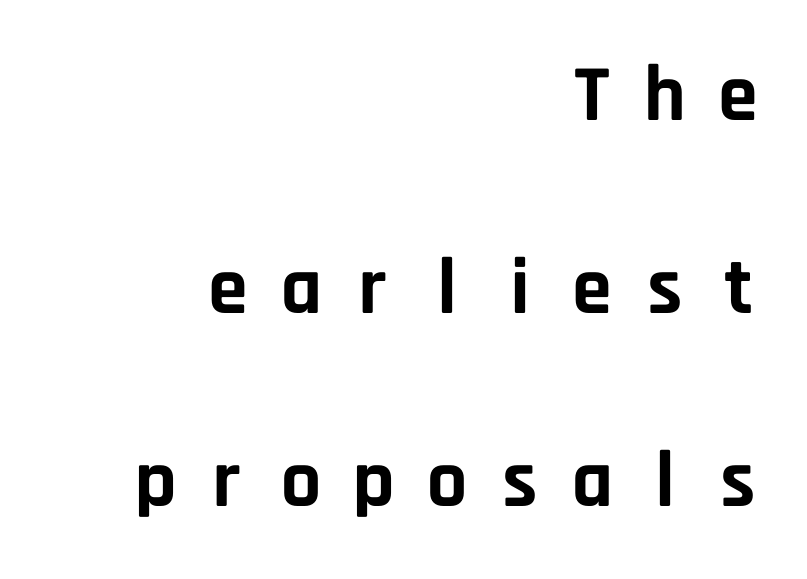
A typesetter would label this face a sans. Line endings align vertically; line beginnings do not. The area under the type is left untouched. The designer dialed line spacing up above the default. Do the characters align in a grid? Yes, the font is monospaced.
